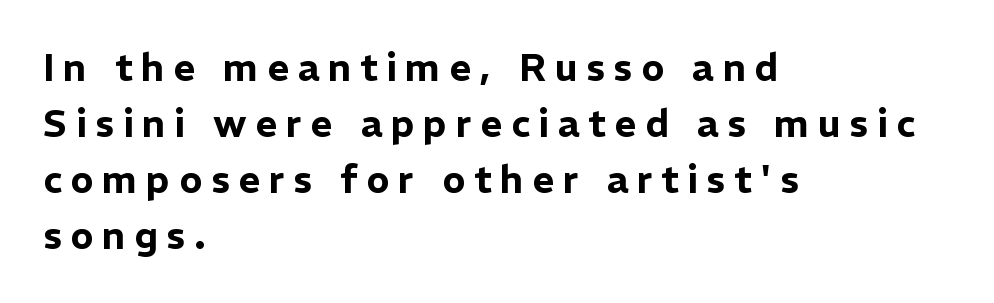
The image shows 38 px sans-serif type, upright; set left-aligned, normal line spacing (1.47x), unusually wide letter spacing (+0.23 em), not underlined; low stroke contrast and a medium x-height.
